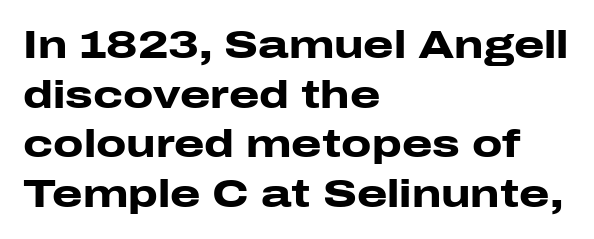
{"serif": "no", "italic": "no", "bold": "yes", "weight": "heavy", "width": "wide", "stroke_contrast": "low", "x_height": "medium", "monospaced": "no", "underline": "no", "align": "left", "line_spacing": "normal", "line_spacing_ratio": 1.27, "letter_spacing": "normal", "letter_spacing_em": 0.0, "glyph_px": 39}
